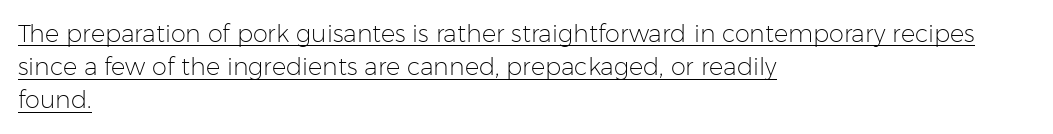
The strokes are not fattened; the text isn't bold. A classic flush-left, rag-right setting is used for this passage. Standard letterfit; no display-style spreading of the glyphs. The space between consecutive lines is moderate. Students, observe the line beneath the letters — that is underlining. Italic? Not at all — the glyphs are vertical.
